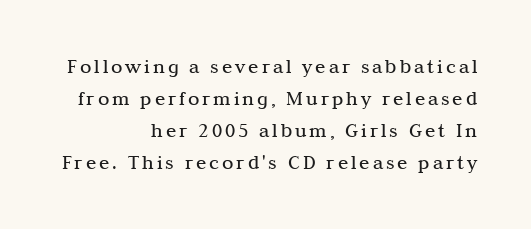
{"italic": "no", "bold": "no", "underline": "no", "align": "right", "line_spacing": "normal", "line_spacing_ratio": 1.52, "glyph_px": 21}
